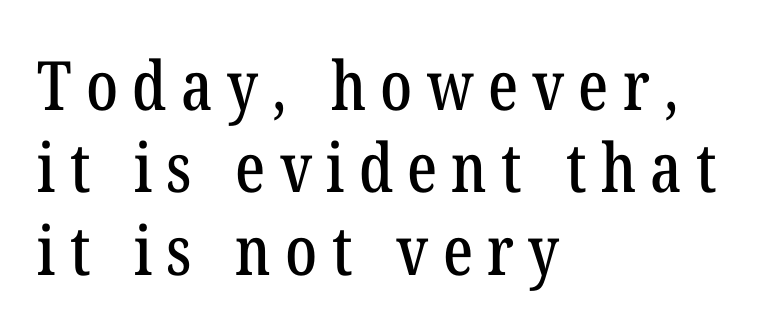
{"serif": "yes", "italic": "no", "width": "condensed", "stroke_contrast": "low", "x_height": "medium", "monospaced": "no", "underline": "no", "align": "left", "line_spacing_ratio": 1.21, "letter_spacing": "wide", "letter_spacing_em": 0.21, "glyph_px": 68}
